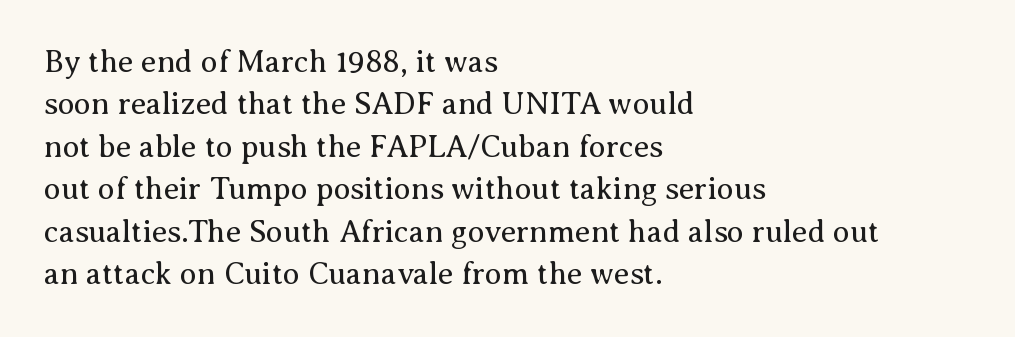
Q: Is the text bold? A: No.
Q: Is the text italic (slanted)? A: No, it is upright.
Q: Is the typeface a serif or a sans-serif typeface? A: Serif.
Q: Is the text underlined? A: No.
Q: How is the paragraph aligned? A: Left-aligned.
Q: Is the spacing between letters normal or unusually wide? A: Normal.
Q: Is the spacing between lines tight, normal or loose? A: Normal.
Q: Width (condensed, normal, or wide)? A: Normal.
Q: Stroke contrast? A: Medium.
Q: x-height? A: Medium.
Q: Monospaced? A: No.
